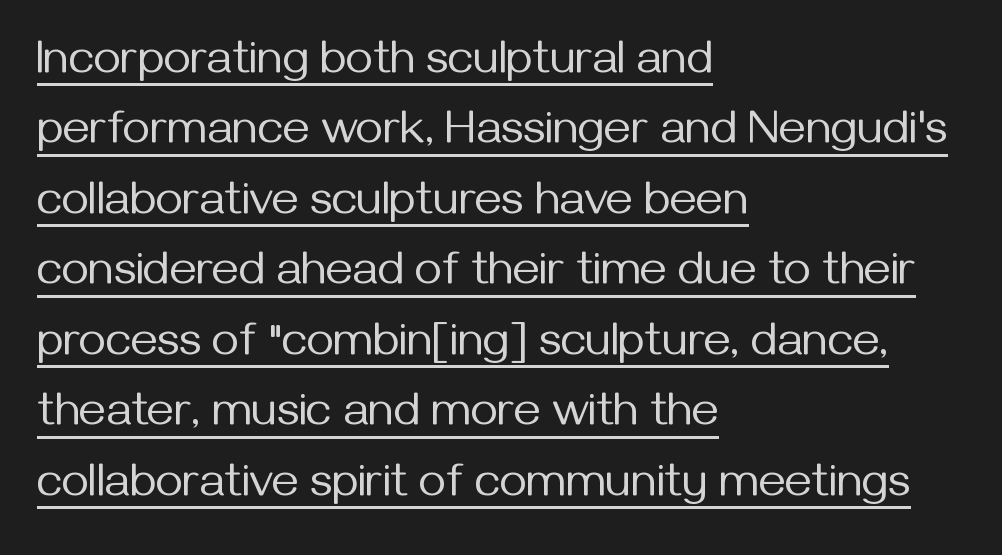
The image shows 47 px regular-weight sans-serif type, upright; set left-aligned, normal line spacing (1.5x), normal letter spacing, underlined; medium stroke contrast and a medium x-height.
